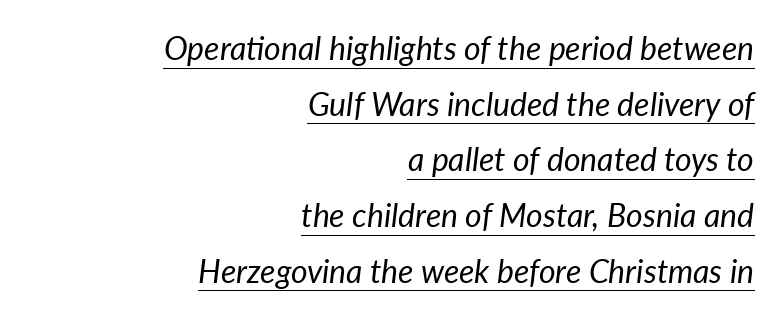
Q: Is the text bold? A: No.
Q: Is the text italic (slanted)? A: Yes, it leans right by about 7 degrees.
Q: Is the text underlined? A: Yes.
Q: How is the paragraph aligned? A: Right-aligned.
Q: Is the spacing between letters normal or unusually wide? A: Normal.
Q: Width (condensed, normal, or wide)? A: Normal.
Q: Stroke contrast? A: Low.
Q: x-height? A: Medium.
Q: Monospaced? A: No.
